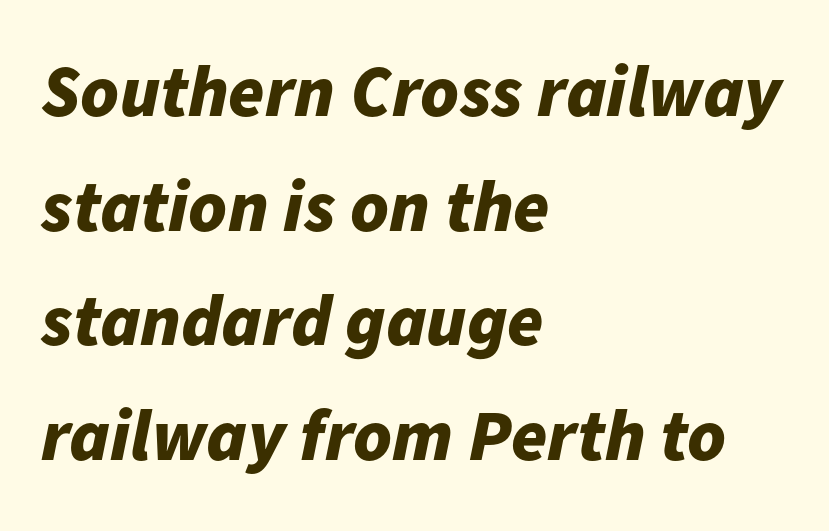
The image shows 73 px bold type, italic (leaning right); set left-aligned, normal line spacing (1.57x), normal letter spacing, not underlined; low stroke contrast and a medium x-height.
